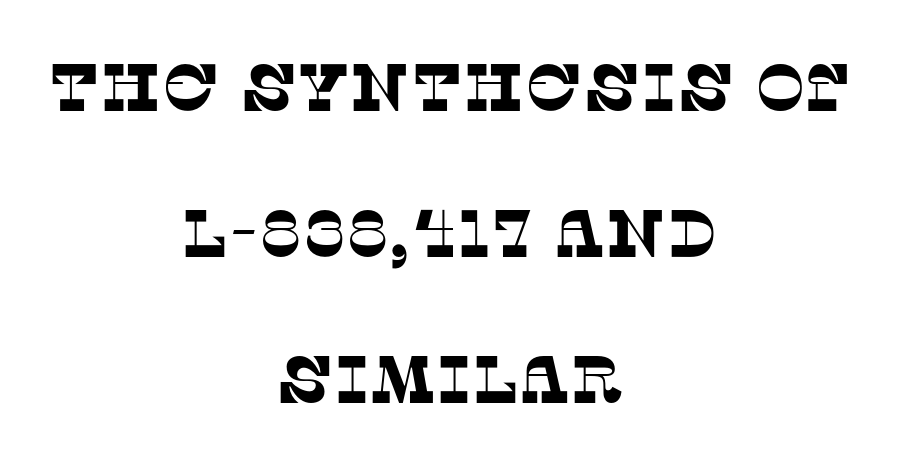
The image shows 67 px serif type; set centered, loose line spacing (2.18x), normal letter spacing, not underlined; low stroke contrast and a large x-height.
